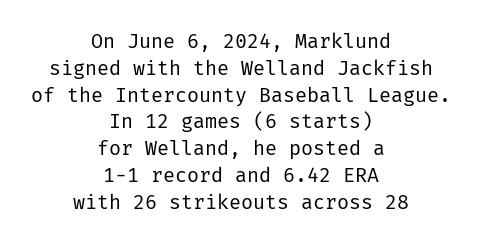
The horizontal fit of the characters is conventional and even. Posture: vertical. Plain, unruled lines of type. Alignment: centered. This reads as an unemphasized weight, regular at the heaviest.
